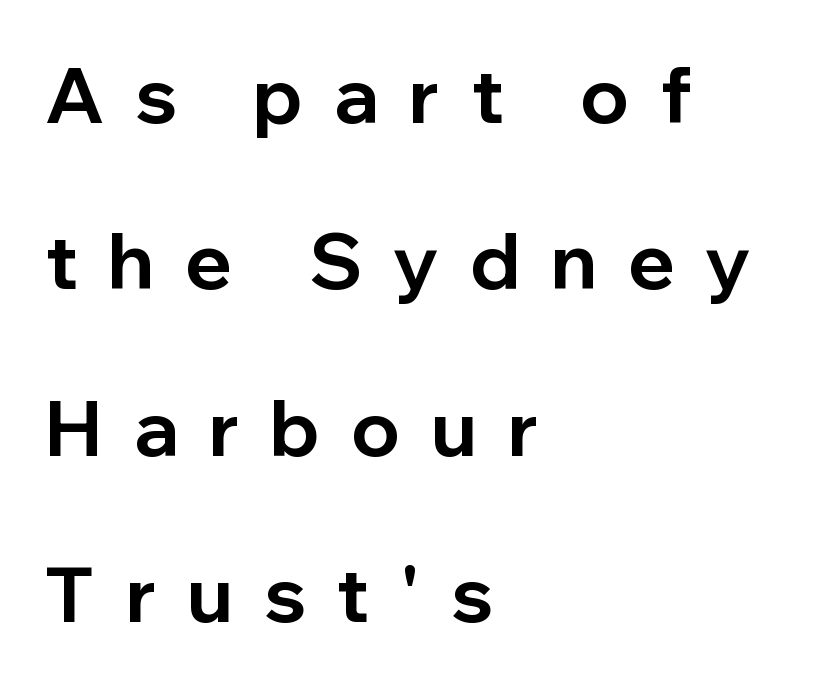
Q: Is the text bold? A: Yes.
Q: Is the text italic (slanted)? A: No, it is upright.
Q: Is the typeface a serif or a sans-serif typeface? A: Sans-serif.
Q: Is the text underlined? A: No.
Q: How is the paragraph aligned? A: Left-aligned.
Q: Is the spacing between letters normal or unusually wide? A: Unusually wide.
Q: Is the spacing between lines tight, normal or loose? A: Loose.
Q: Width (condensed, normal, or wide)? A: Normal.
Q: Stroke contrast? A: Low.
Q: x-height? A: Medium.
Q: Monospaced? A: No.
